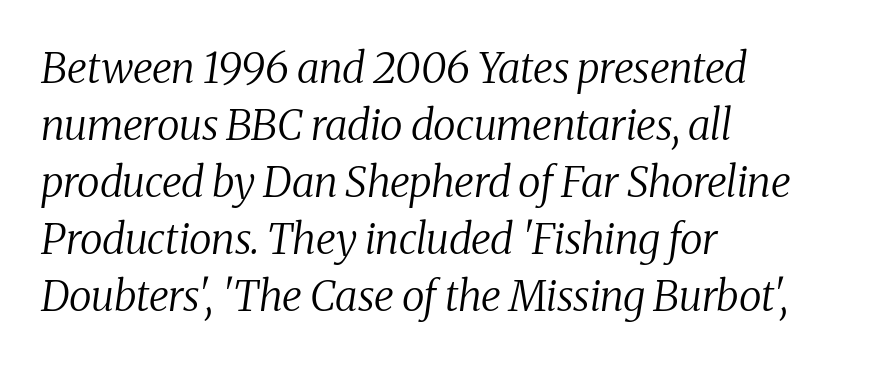
Q: Is the text bold? A: No.
Q: Is the text italic (slanted)? A: Yes, it leans right by about 8 degrees.
Q: Is the typeface a serif or a sans-serif typeface? A: Serif.
Q: Is the text underlined? A: No.
Q: How is the paragraph aligned? A: Left-aligned.
Q: Is the spacing between letters normal or unusually wide? A: Normal.
Q: Is the spacing between lines tight, normal or loose? A: Normal.
Q: Width (condensed, normal, or wide)? A: Normal.
Q: Stroke contrast? A: Medium.
Q: x-height? A: Medium.
Q: Monospaced? A: No.
